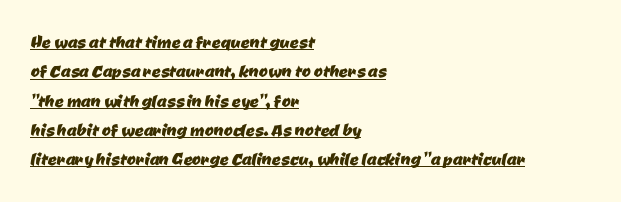
The image shows 22 px text type; set left-aligned, normal line spacing (1.33x), normal letter spacing, underlined.
